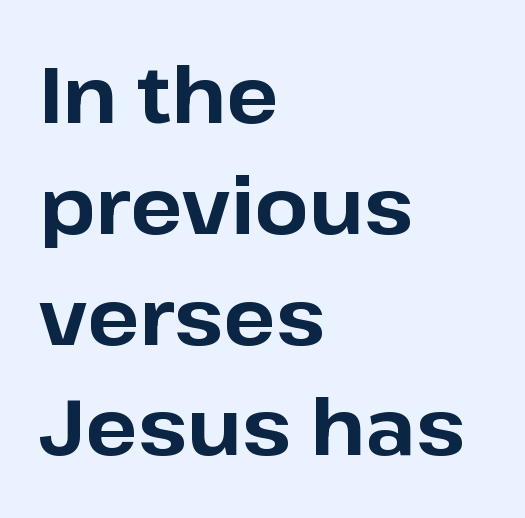
Q: Is the text bold? A: Yes.
Q: Is the text italic (slanted)? A: No, it is upright.
Q: Is the typeface a serif or a sans-serif typeface? A: Sans-serif.
Q: Is the text underlined? A: No.
Q: How is the paragraph aligned? A: Left-aligned.
Q: Is the spacing between letters normal or unusually wide? A: Normal.
Q: Is the spacing between lines tight, normal or loose? A: Normal.
Q: Width (condensed, normal, or wide)? A: Normal.
Q: Stroke contrast? A: Low.
Q: x-height? A: Medium.
Q: Monospaced? A: No.
